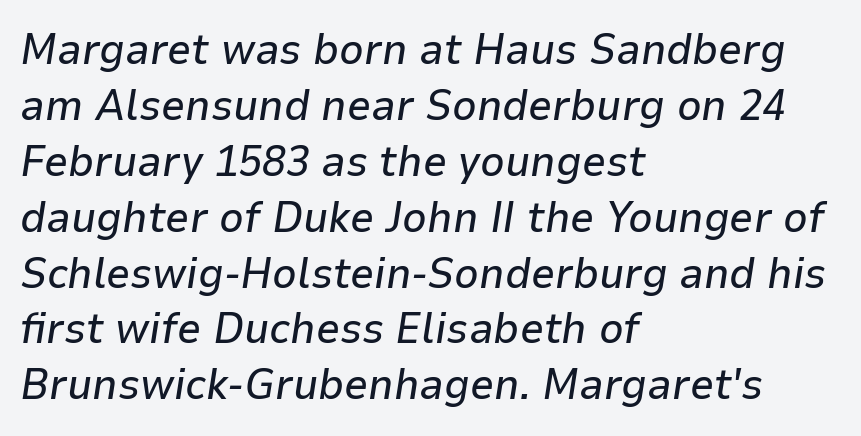
{"italic": "yes", "lean": "right", "slant_degrees": 9, "width": "normal", "stroke_contrast": "low", "x_height": "medium", "monospaced": "no", "underline": "no", "align": "left", "line_spacing": "normal", "line_spacing_ratio": 1.3, "letter_spacing": "normal", "letter_spacing_em": 0.0, "glyph_px": 43}
